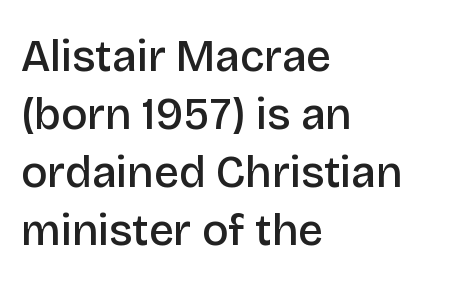
Think of a printed novel: that variable character pitch is what you see here. Students, note that the glyphs here touch the page at normal intervals. Posture: vertical. Set as a demibold, roughly 600 on the weight scale.
